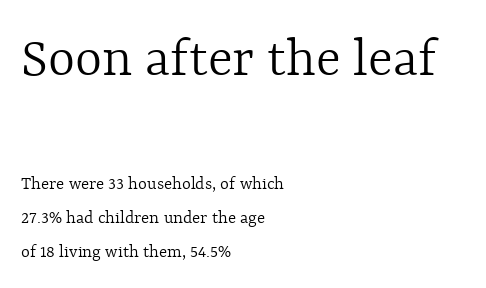
The gap between lines stays unmarked. You could not count columns in this text — the font is proportionally spaced. The specimen reads as upright at a glance. The strokes carry an ordinary text weight at most.
